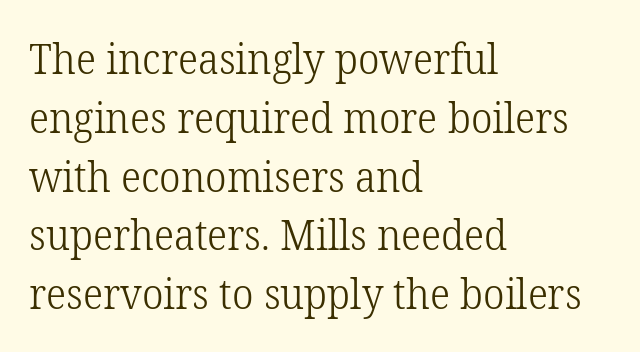
The image shows 42 px light serif type, upright; set left-aligned, normal line spacing (1.4x), normal letter spacing, not underlined; low stroke contrast and a medium x-height.
